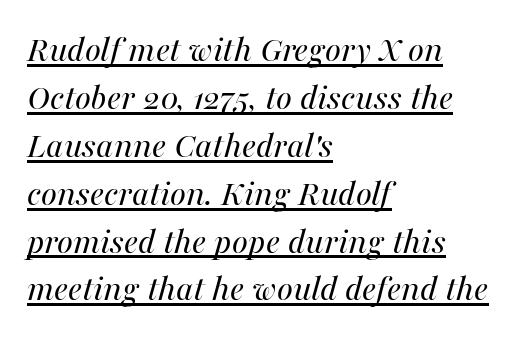
Q: Is the text bold? A: No.
Q: Is the text italic (slanted)? A: Yes, it leans right by about 16 degrees.
Q: Is the text underlined? A: Yes.
Q: How is the paragraph aligned? A: Left-aligned.
Q: Is the spacing between letters normal or unusually wide? A: Normal.
Q: Is the spacing between lines tight, normal or loose? A: Normal.
Q: Width (condensed, normal, or wide)? A: Normal.
Q: Stroke contrast? A: Medium.
Q: x-height? A: Medium.
Q: Monospaced? A: No.
